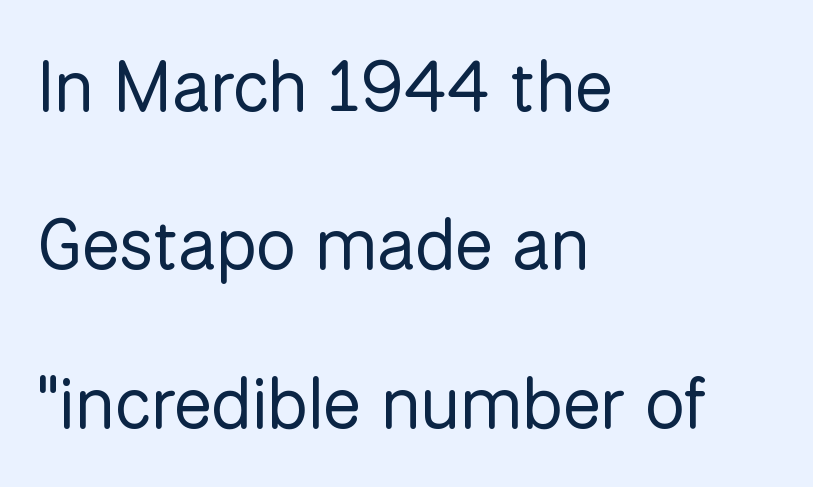
The image shows 71 px regular-weight sans-serif type, upright; set left-aligned, loose line spacing (2.23x), normal letter spacing, not underlined; low stroke contrast and a medium x-height.
